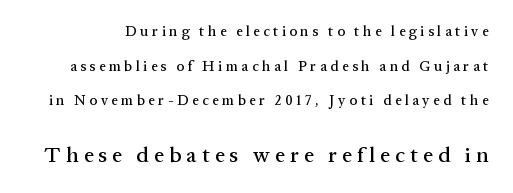
The image shows 21 px text type, upright; set loose line spacing (2.47x), unusually wide letter spacing (+0.26 em), not underlined; the second (bottom) block is 1.5x larger.
